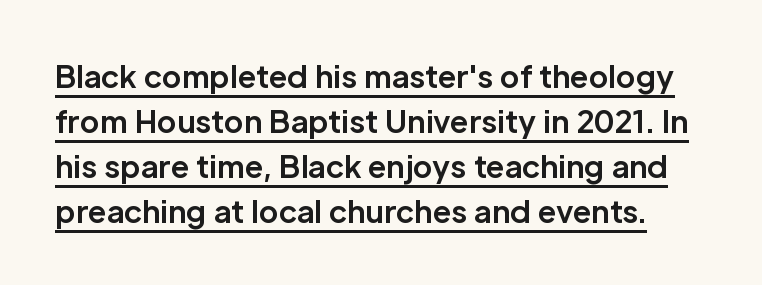
Q: Is the text bold? A: Yes.
Q: Is the text italic (slanted)? A: No, it is upright.
Q: Is the typeface a serif or a sans-serif typeface? A: Sans-serif.
Q: Is the text underlined? A: Yes.
Q: Is the spacing between letters normal or unusually wide? A: Normal.
Q: Is the spacing between lines tight, normal or loose? A: Normal.
Q: Width (condensed, normal, or wide)? A: Normal.
Q: Stroke contrast? A: Low.
Q: x-height? A: Medium.
Q: Monospaced? A: No.
